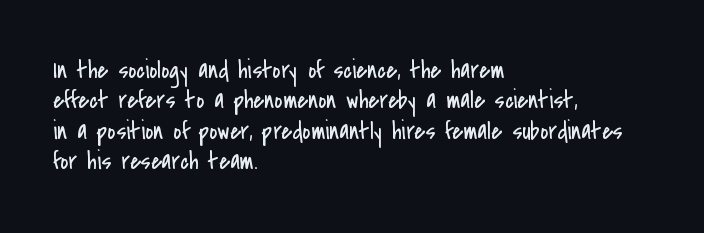
The image shows 25 px text type, upright; set left-aligned, line spacing 1.22x, normal letter spacing, not underlined.
